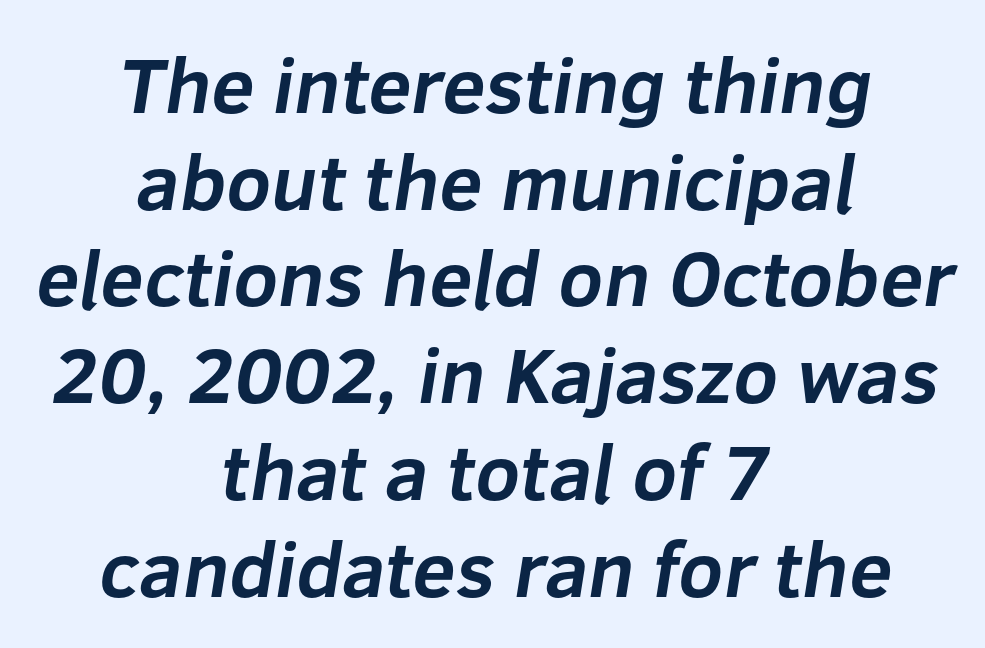
No feet cap the strokes, marking this as sans-serif type. Neither beginnings nor endings align; midpoints do. Standard letterfit; no display-style spreading of the glyphs. This sample has the flowing, uneven cadence of proportional lettering. Anything drawn beneath the words? Only blank space.
